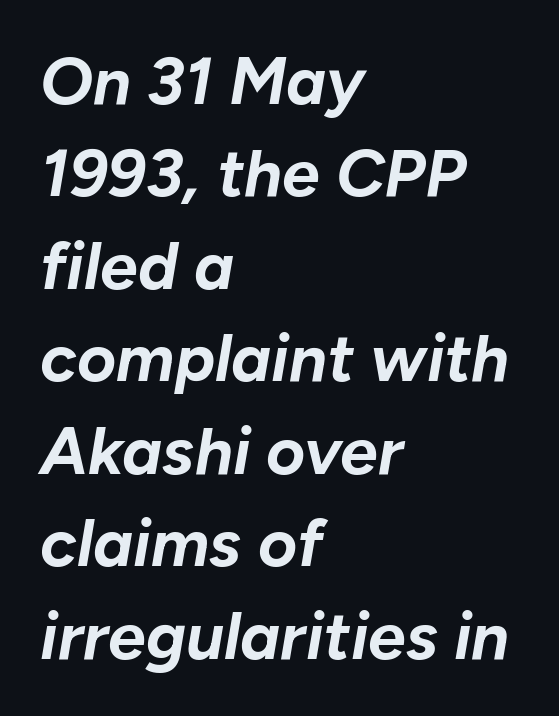
A clean baseline with only descenders dipping below it. Does the lettering tilt? It does — this is italic. Does the leading feel generous? No, just average. Weight check: bold — yes, fully.
